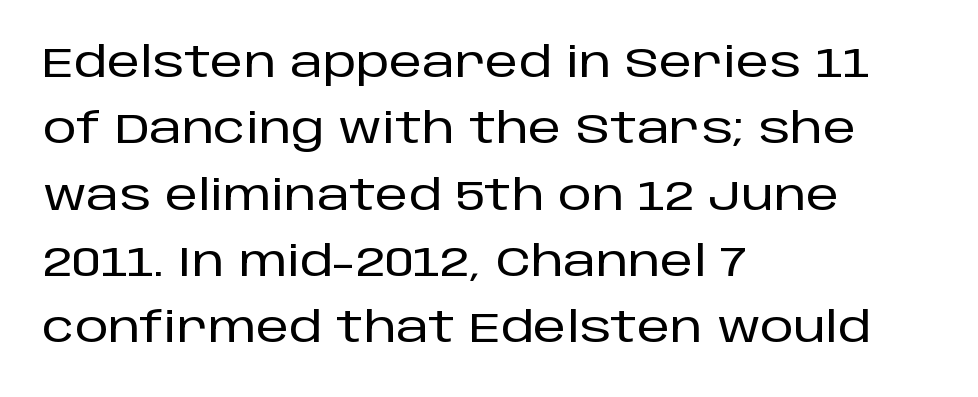
Q: Is the text italic (slanted)? A: No, it is upright.
Q: Is the typeface a serif or a sans-serif typeface? A: Sans-serif.
Q: Is the text underlined? A: No.
Q: How is the paragraph aligned? A: Left-aligned.
Q: Is the spacing between letters normal or unusually wide? A: Normal.
Q: Is the spacing between lines tight, normal or loose? A: Normal.
Q: Width (condensed, normal, or wide)? A: Normal.
Q: Stroke contrast? A: Low.
Q: x-height? A: Large.
Q: Monospaced? A: No.
